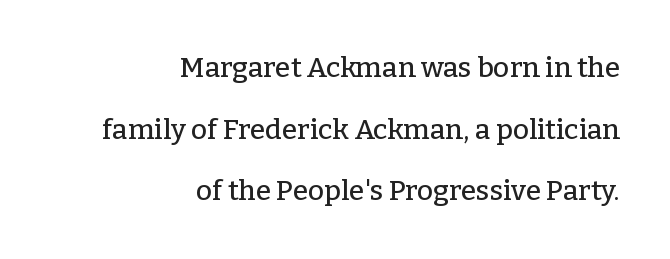
The image shows 28 px serif type, upright; set right-aligned, loose line spacing (2.2x), normal letter spacing, not underlined; low stroke contrast and a medium x-height.
